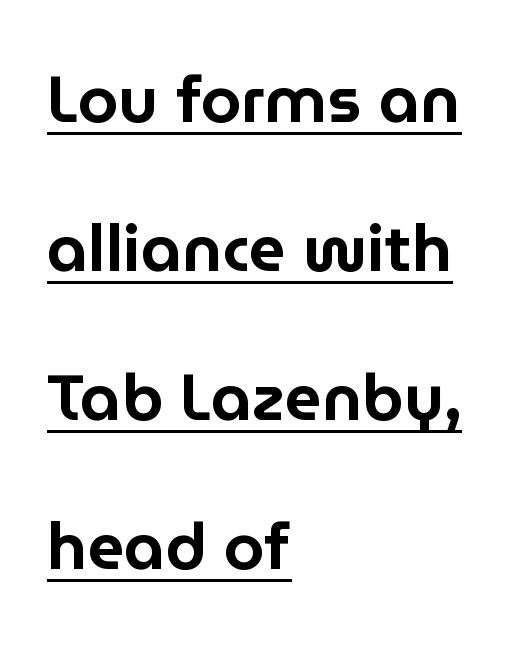
The image shows 65 px sans-serif type, upright; set left-aligned, loose line spacing (2.29x), normal letter spacing, underlined; low stroke contrast and a medium x-height.
